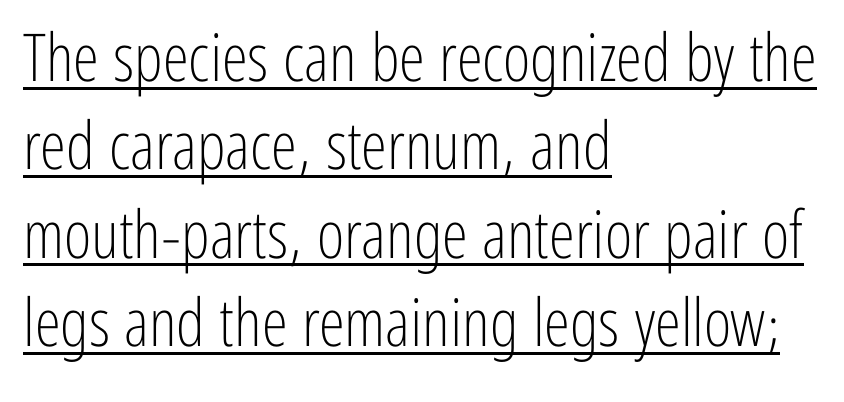
Each line starts at the same left margin while the right side varies. A typographer would call this underscored text. Is this a sans? Yes — the strokes have no serifs. How would I describe the line gaps? Plain and ordinary.
